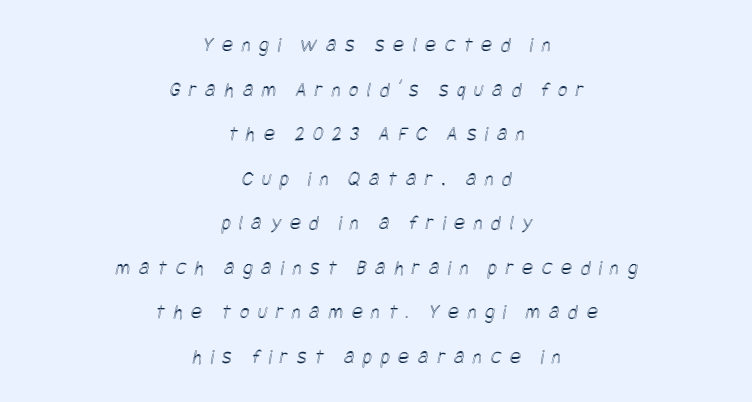
{"underline": "no", "align": "center", "line_spacing": "loose", "line_spacing_ratio": 2.12, "letter_spacing": "wide", "letter_spacing_em": 0.4, "glyph_px": 21}
